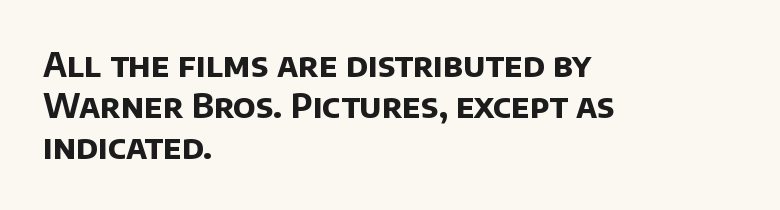
Caption: bold face, heavy strokes. Stroke terminals: plain, sans-serif. The rendering keeps characters at their native spacing. Anything drawn beneath the words? Only blank space. Teacher's note: observe the even left margin — that is flush-left alignment. Note the varied advance widths — an 'i' is clearly narrower than an 'm'.
